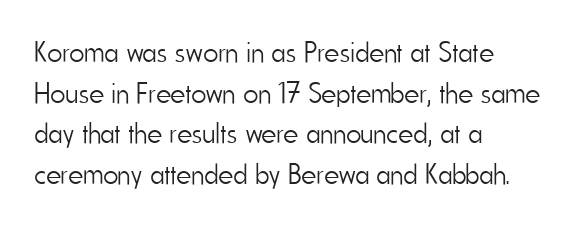
Q: Is the text bold? A: No.
Q: Is the text italic (slanted)? A: No, it is upright.
Q: Is the typeface a serif or a sans-serif typeface? A: Sans-serif.
Q: Is the text underlined? A: No.
Q: How is the paragraph aligned? A: Left-aligned.
Q: Is the spacing between letters normal or unusually wide? A: Normal.
Q: Is the spacing between lines tight, normal or loose? A: Normal.
Q: Width (condensed, normal, or wide)? A: Condensed.
Q: Stroke contrast? A: Low.
Q: x-height? A: Small.
Q: Monospaced? A: No.
